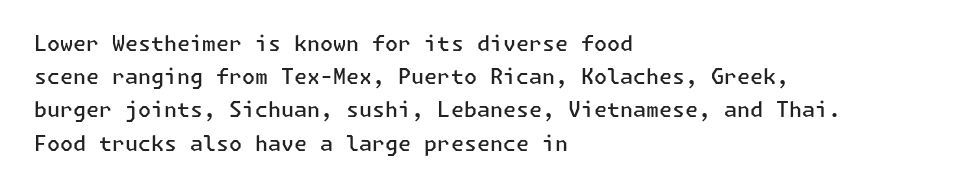
{"italic": "no", "bold": "semi", "underline": "no", "align": "left", "line_spacing": "normal", "line_spacing_ratio": 1.58, "letter_spacing": "normal", "letter_spacing_em": 0.0, "glyph_px": 21}
